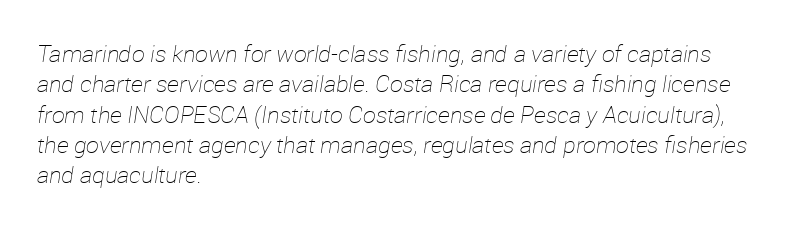
{"italic": "yes", "lean": "right", "slant_degrees": 12, "bold": "no", "underline": "no", "align": "left", "line_spacing": "normal", "line_spacing_ratio": 1.32, "letter_spacing": "normal", "letter_spacing_em": 0.0, "glyph_px": 23}
